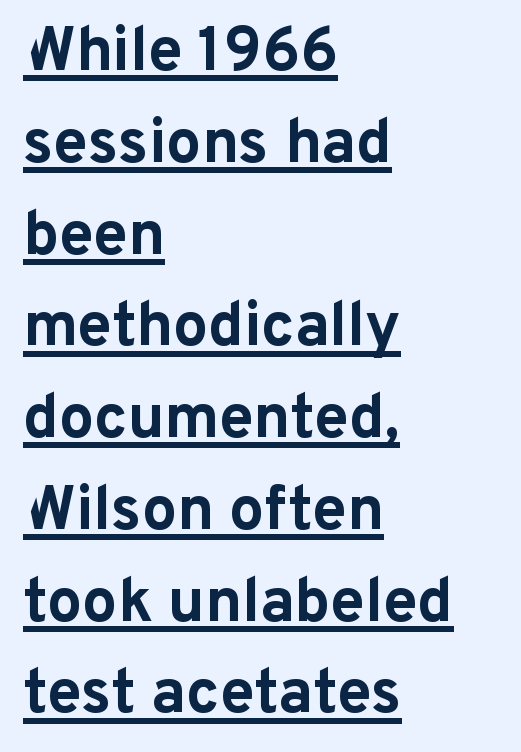
{"serif": "no", "italic": "no", "bold": "yes", "weight": "bold", "width": "normal", "stroke_contrast": "low", "x_height": "medium", "monospaced": "no", "underline": "yes", "align": "left", "line_spacing": "normal", "line_spacing_ratio": 1.48, "letter_spacing": "normal", "letter_spacing_em": 0.0, "glyph_px": 62}
